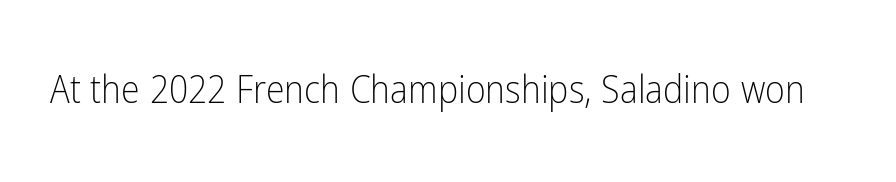
Q: Is the text bold? A: No.
Q: Is the text italic (slanted)? A: No, it is upright.
Q: Is the typeface a serif or a sans-serif typeface? A: Sans-serif.
Q: Is the text underlined? A: No.
Q: Is the spacing between letters normal or unusually wide? A: Normal.
Q: Width (condensed, normal, or wide)? A: Condensed.
Q: Stroke contrast? A: Low.
Q: x-height? A: Medium.
Q: Monospaced? A: No.
